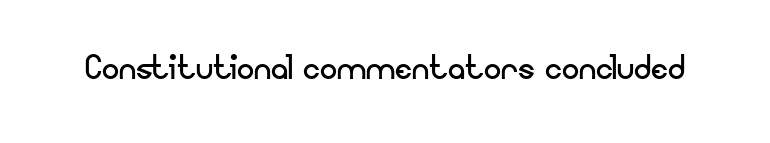
{"serif": "no", "italic": "no", "bold": "no", "weight": "regular", "width": "normal", "stroke_contrast": "low", "x_height": "small", "monospaced": "no", "underline": "no", "letter_spacing": "normal", "letter_spacing_em": 0.0, "glyph_px": 43}
